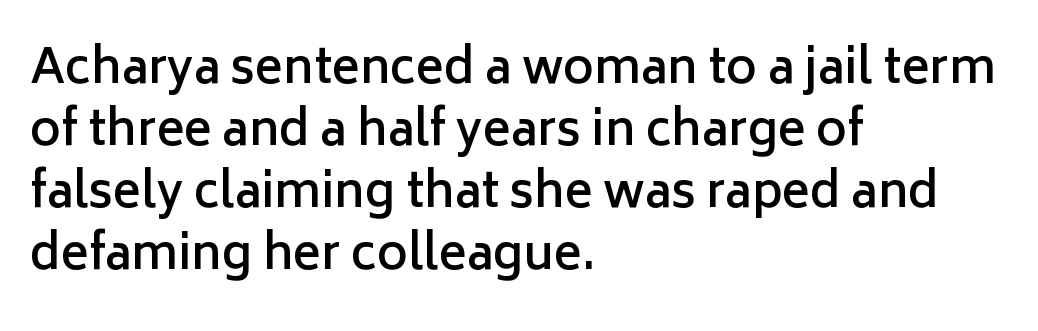
Alignment: flush left. This is sans-serif lettering, the kind often seen on screens and signage. The type is set solid horizontally, with unmodified tracking. Bold? Not quite — semibold, heavier than regular but stopping short.
